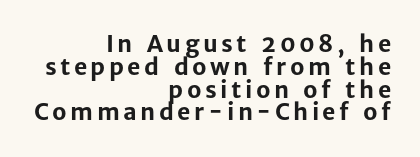
{"italic": "no", "bold": "yes", "underline": "no", "align": "right", "line_spacing": "tight", "line_spacing_ratio": 0.99, "glyph_px": 23}
